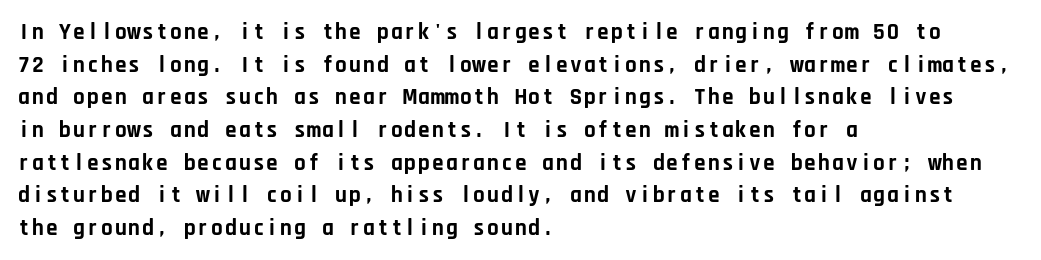
{"italic": "no", "bold": "yes", "underline": "no", "align": "left", "line_spacing": "normal", "line_spacing_ratio": 1.42, "letter_spacing": "normal", "letter_spacing_em": 0.0, "glyph_px": 23}
